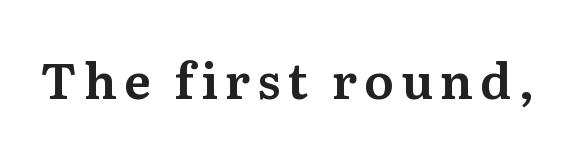
The image shows 49 px serif type, upright; set not underlined; medium stroke contrast and a medium x-height.
